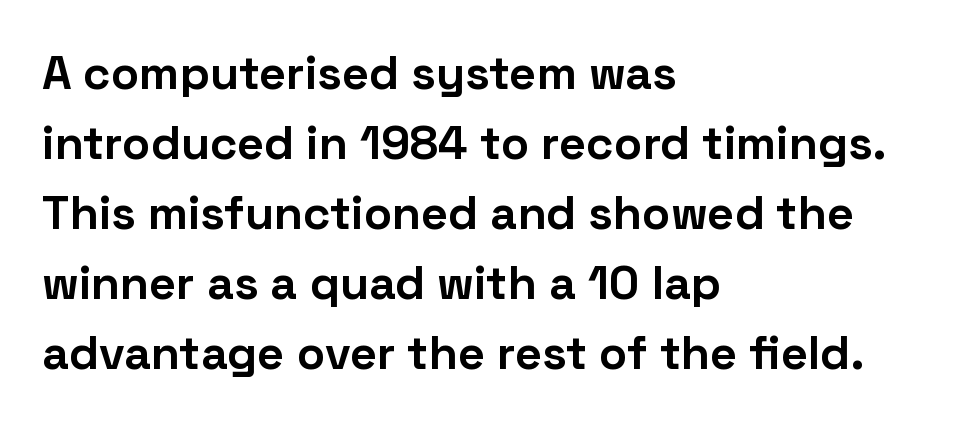
Every row of glyphs begins at an identical x-position on the left. Does the lettering tilt? It doesn't — this is upright. Heft: maximum for text — a bold. Descenders are the only things crossing below the line. Check where the strokes stop: nothing finishes them off — pure sans. Short note: letters normally spaced.
